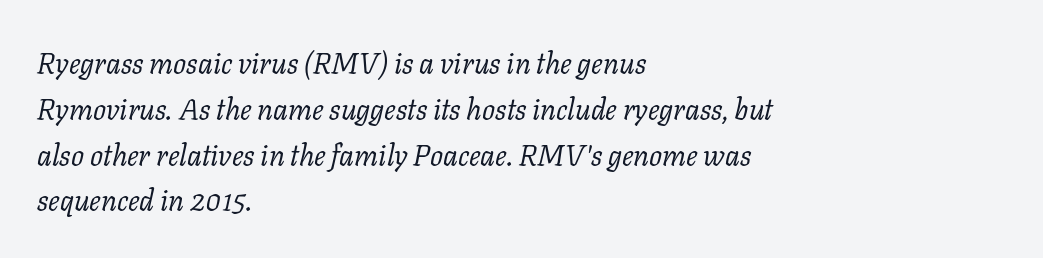
Q: Is the text bold? A: No.
Q: Is the text italic (slanted)? A: Yes, it leans right by about 11 degrees.
Q: Is the typeface a serif or a sans-serif typeface? A: Serif.
Q: Is the text underlined? A: No.
Q: How is the paragraph aligned? A: Left-aligned.
Q: Is the spacing between letters normal or unusually wide? A: Normal.
Q: Is the spacing between lines tight, normal or loose? A: Normal.
Q: Width (condensed, normal, or wide)? A: Normal.
Q: Stroke contrast? A: Low.
Q: x-height? A: Medium.
Q: Monospaced? A: No.
